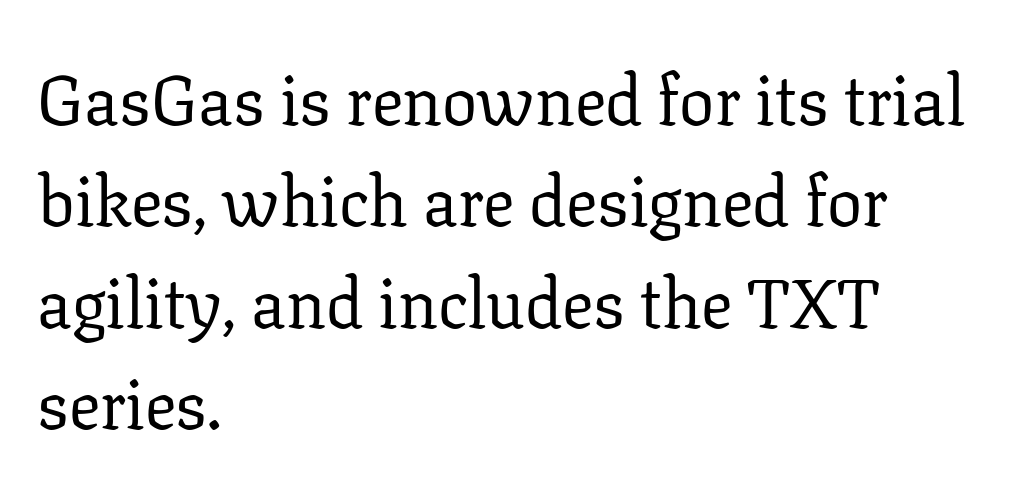
Default kerning and tracking; the words read as compact shapes. The area under the type is left untouched. A normal amount of white space separates one row of letters from the next. You could not count columns in this text — the font is proportionally spaced. On a weight scale, this lands at 450 or below. Does the type have serifs? Yes, each stem ends in a small foot.
